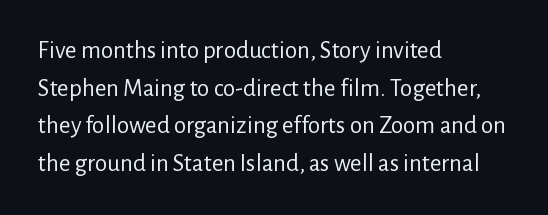
The image shows 25 px text type, upright; set left-aligned, normal line spacing (1.51x), normal letter spacing, not underlined.
